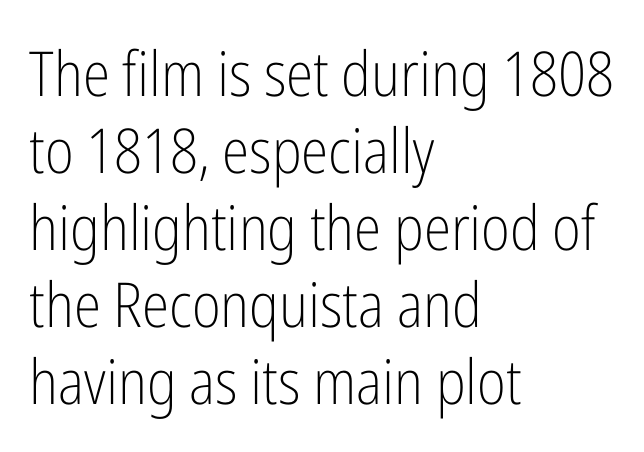
{"serif": "no", "italic": "no", "bold": "no", "weight": "light", "width": "condensed", "stroke_contrast": "low", "x_height": "medium", "monospaced": "no", "underline": "no", "align": "left", "line_spacing_ratio": 1.24, "letter_spacing": "normal", "letter_spacing_em": 0.0, "glyph_px": 62}
